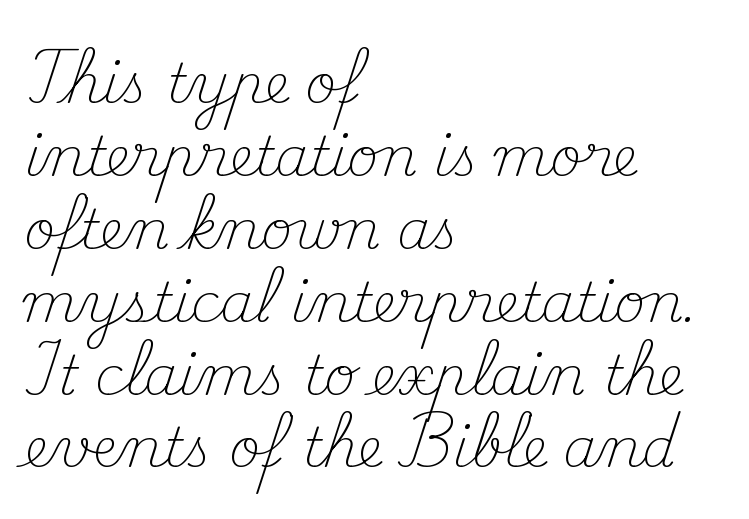
{"serif": "yes", "bold": "no", "weight": "light", "width": "normal", "stroke_contrast": "medium", "x_height": "small", "monospaced": "no", "underline": "no", "align": "left", "line_spacing": "normal", "line_spacing_ratio": 1.35, "letter_spacing": "normal", "letter_spacing_em": 0.0, "glyph_px": 54}
